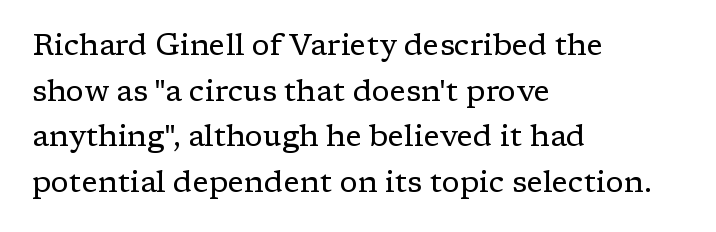
{"serif": "yes", "italic": "no", "bold": "no", "weight": "regular", "width": "normal", "stroke_contrast": "low", "x_height": "medium", "monospaced": "no", "underline": "no", "align": "left", "line_spacing": "normal", "line_spacing_ratio": 1.52, "letter_spacing": "normal", "letter_spacing_em": 0.0, "glyph_px": 30}
